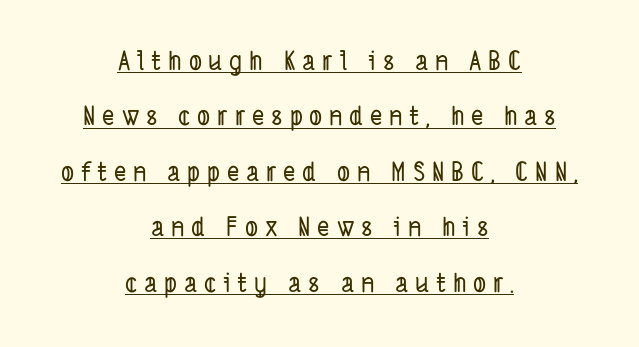
Honestly, the letter spacing is so wide it's the main thing you notice. Caption: lettering with a line underneath. What's the leading like? Stretched, with rows far apart. A centered setting, common on invitations and titles, is used for this passage.
